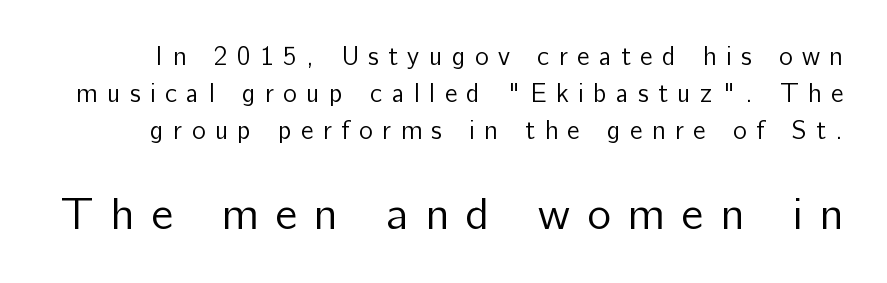
{"serif": "no", "italic": "no", "bold": "no", "weight": "regular", "width": "normal", "stroke_contrast": "low", "x_height": "medium", "monospaced": "no", "underline": "no", "line_spacing": "normal", "line_spacing_ratio": 1.42, "letter_spacing": "wide", "letter_spacing_em": 0.36, "larger_block": "second", "size_ratio": 1.77, "glyph_px": 46}
